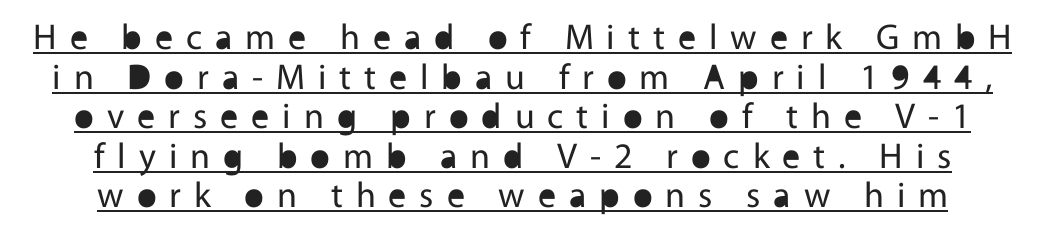
The characters display no serif detailing; their extremities are plain. Is the stroke heavy? The answer is a plain regular-or-lighter. Students, observe the line beneath the letters — that is underlining. Posture: vertical. The letterforms stand isolated, each surrounded by extra space.
